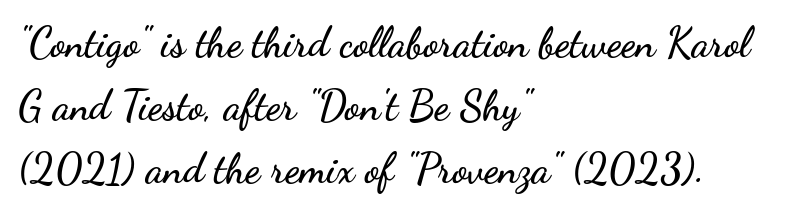
The image shows 41 px wide sans-serif type; set left-aligned, normal line spacing (1.54x), normal letter spacing, not underlined; low stroke contrast and a small x-height.
